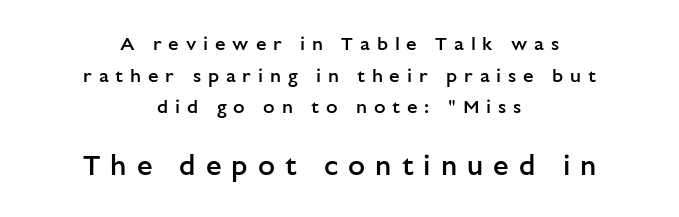
{"serif": "no", "italic": "no", "bold": "semi", "weight": "semibold", "width": "normal", "stroke_contrast": "low", "x_height": "medium", "monospaced": "no", "underline": "no", "align": "center", "line_spacing": "normal", "line_spacing_ratio": 1.67, "letter_spacing": "wide", "letter_spacing_em": 0.36, "larger_block": "second", "size_ratio": 1.47, "glyph_px": 28}
